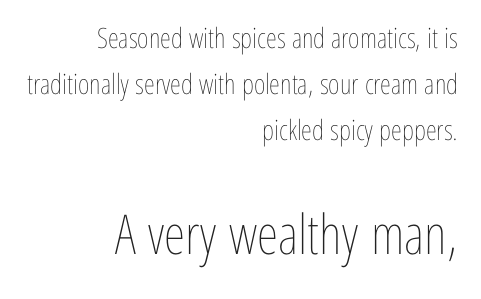
Q: Is the text bold? A: No.
Q: Is the text italic (slanted)? A: No, it is upright.
Q: Is the text underlined? A: No.
Q: How is the paragraph aligned? A: Right-aligned.
Q: Is the spacing between letters normal or unusually wide? A: Normal.
Q: Is the spacing between lines tight, normal or loose? A: Normal.
Q: Which block of text is set in a larger size, the first (top) or the second (bottom)? A: The second (bottom) one.
Q: Width (condensed, normal, or wide)? A: Condensed.
Q: Stroke contrast? A: Low.
Q: x-height? A: Medium.
Q: Monospaced? A: No.
